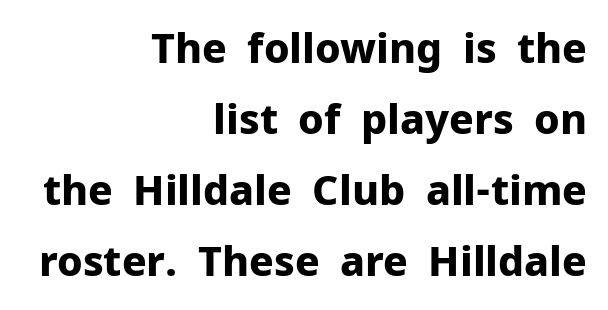
Q: Is the text bold? A: Yes.
Q: Is the text italic (slanted)? A: No, it is upright.
Q: Is the typeface a serif or a sans-serif typeface? A: Sans-serif.
Q: Is the text underlined? A: No.
Q: How is the paragraph aligned? A: Right-aligned.
Q: Is the spacing between letters normal or unusually wide? A: Normal.
Q: Width (condensed, normal, or wide)? A: Normal.
Q: Stroke contrast? A: Low.
Q: x-height? A: Medium.
Q: Monospaced? A: No.
